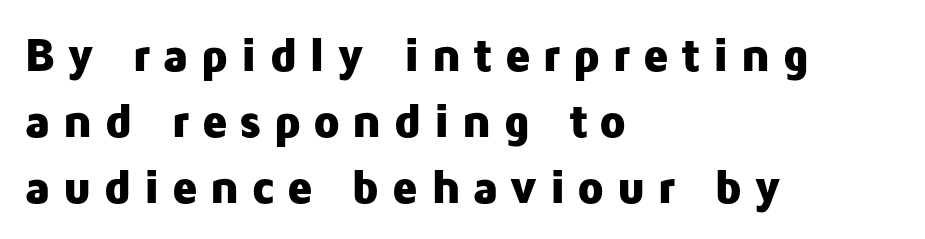
The passage shown is typed in a proportional face where columns would drift. Check under the words: just untouched page. Alignment: flush left. Serifs: no, the terminals of the letterforms are clean. A typesetter would mark this as roman, not italic. Its strokes are broad and dark, the hallmark of bold type.
